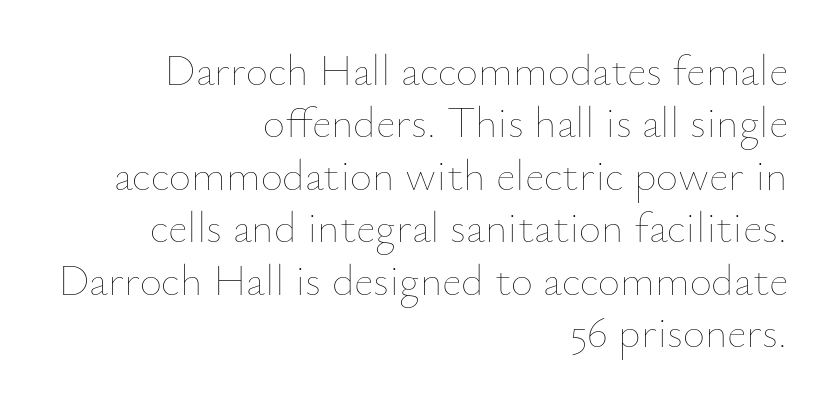
{"italic": "no", "bold": "no", "weight": "thin", "width": "normal", "stroke_contrast": "low", "x_height": "small", "monospaced": "no", "underline": "no", "align": "right", "line_spacing_ratio": 1.22, "letter_spacing": "normal", "letter_spacing_em": 0.0, "glyph_px": 43}
